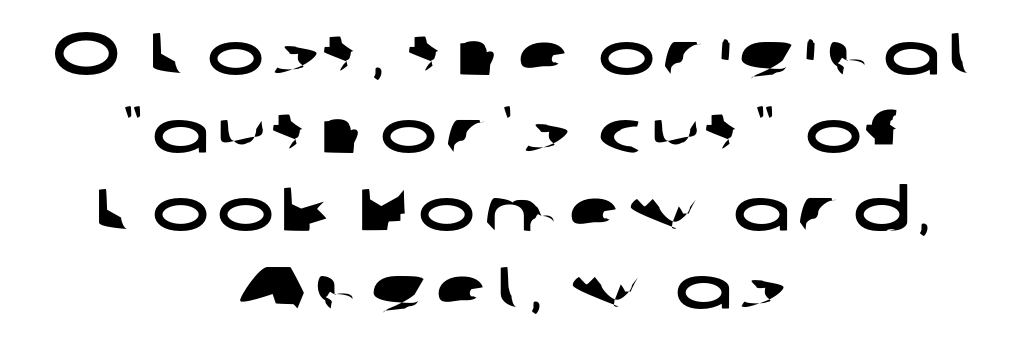
This sample keeps an unexceptional amount of space between lines. The characters display no serif detailing; their extremities are plain. Is this a fixed-width face? No — the glyphs have proportional, varying widths. Every row of glyphs is offset so its center matches the block's center.
